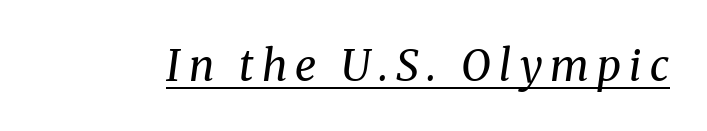
{"serif": "yes", "italic": "yes", "lean": "right", "slant_degrees": 8, "bold": "no", "weight": "regular", "width": "normal", "stroke_contrast": "medium", "x_height": "medium", "monospaced": "no", "underline": "yes", "glyph_px": 43}
